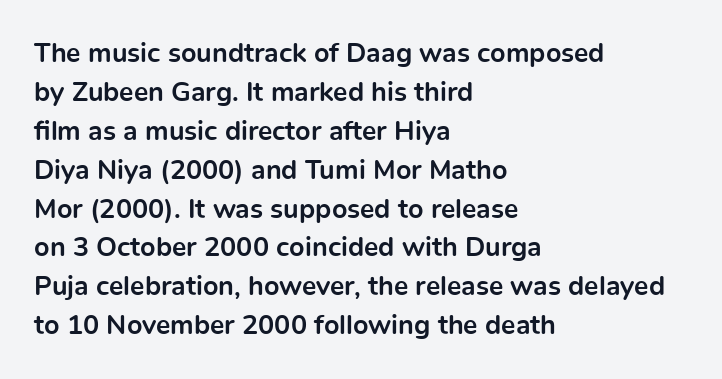
{"italic": "no", "bold": "yes", "underline": "no", "align": "left", "line_spacing": "normal", "line_spacing_ratio": 1.44, "letter_spacing": "normal", "letter_spacing_em": 0.0, "glyph_px": 27}
